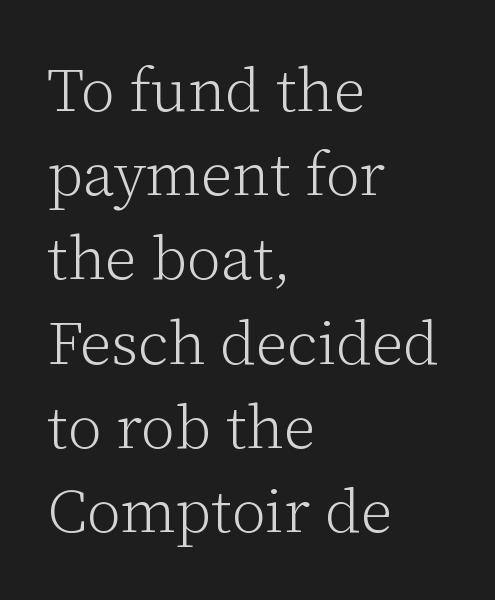
The image shows 61 px light serif type, upright; set left-aligned, normal line spacing (1.38x), normal letter spacing, not underlined; low stroke contrast and a medium x-height.
